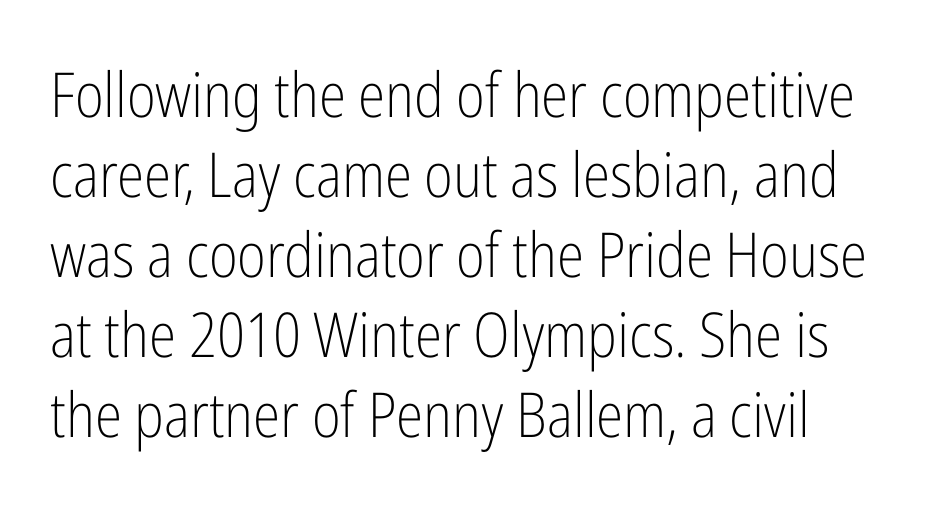
Descenders are the only things crossing below the line. Compared with a centered layout, this one pins lines to the left instead. The face used here is proportionally spaced, like ordinary book or web type. You can tell it's not italic because the verticals are truly vertical. Type style note: lacks serifs. The designer left line spacing at the default.
